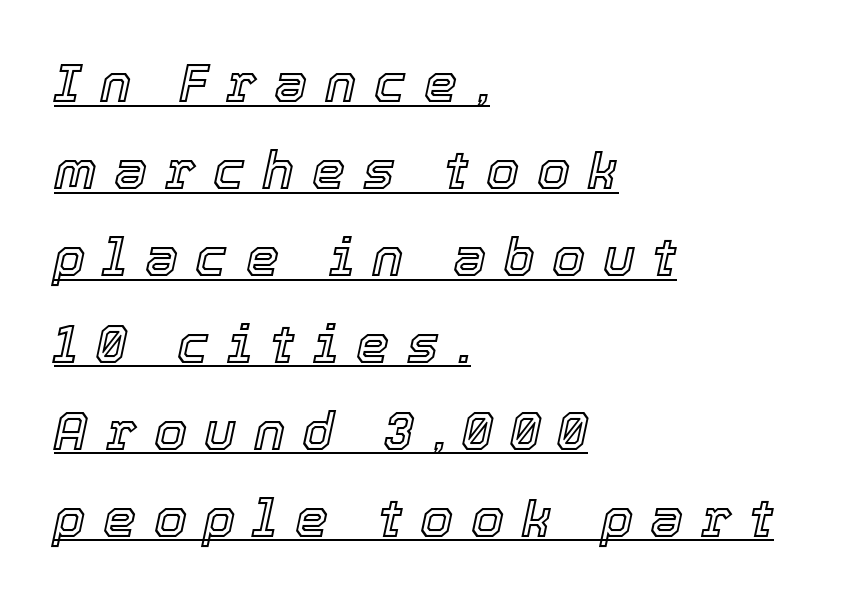
This rendering widens character spacing well past its baseline value. A typographer would call this underscored text. The block of text has a typical density, with ordinary space between rows. Spacing verdict: proportional, widths tailored to each character. The paragraph has a hard left edge and a soft right edge. The font's italic variant was chosen for this text.
